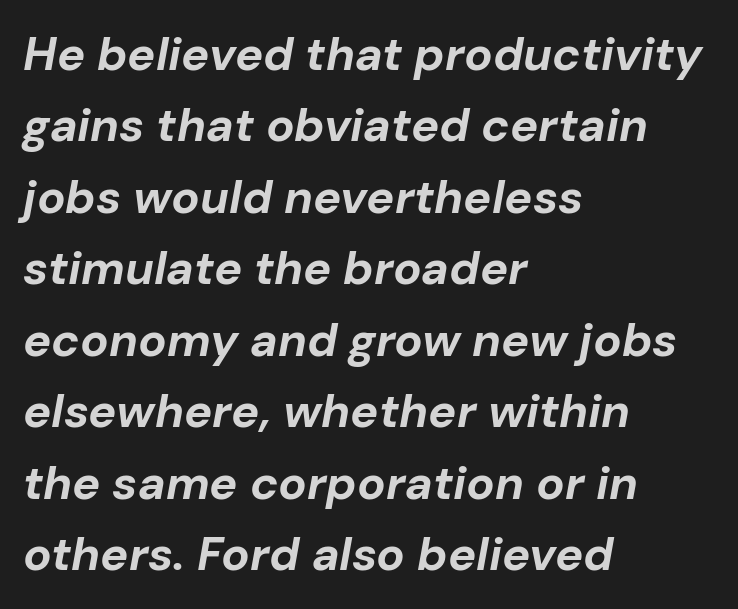
Q: Is the text bold? A: Yes.
Q: Is the text italic (slanted)? A: Yes, it leans right by about 10 degrees.
Q: Is the text underlined? A: No.
Q: How is the paragraph aligned? A: Left-aligned.
Q: Is the spacing between letters normal or unusually wide? A: Normal.
Q: Is the spacing between lines tight, normal or loose? A: Normal.
Q: Width (condensed, normal, or wide)? A: Normal.
Q: Stroke contrast? A: Low.
Q: x-height? A: Medium.
Q: Monospaced? A: No.
